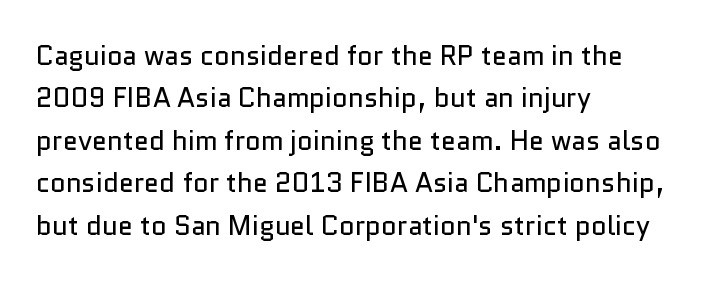
The image shows 27 px text type, upright; set left-aligned, normal line spacing (1.57x), normal letter spacing, not underlined.
